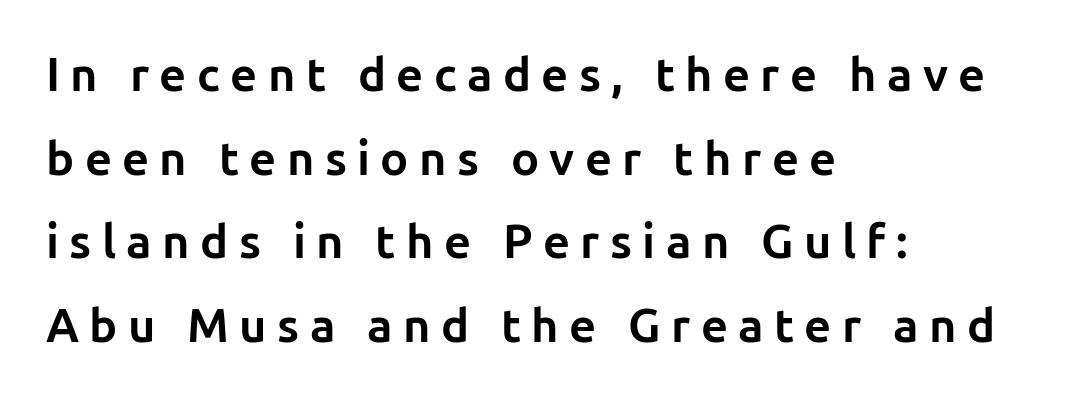
The image shows 47 px bold sans-serif type, upright; set left-aligned, line spacing 1.78x, unusually wide letter spacing (+0.22 em), not underlined; low stroke contrast and a medium x-height.
